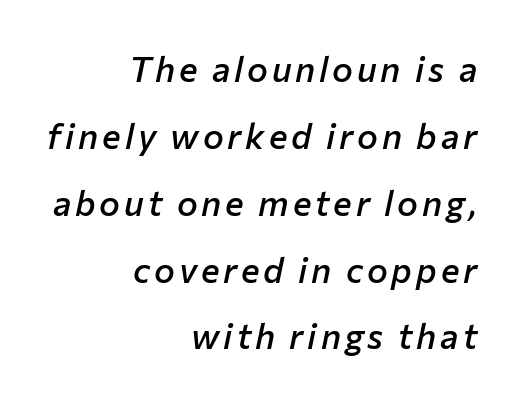
{"italic": "yes", "lean": "right", "slant_degrees": 12, "bold": "semi", "weight": "semibold", "width": "normal", "stroke_contrast": "low", "x_height": "medium", "monospaced": "no", "underline": "no", "align": "right", "line_spacing": "loose", "line_spacing_ratio": 1.91, "glyph_px": 35}
